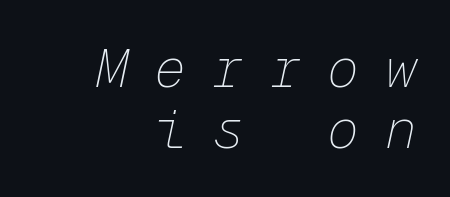
{"italic": "yes", "lean": "right", "slant_degrees": 12, "bold": "no", "weight": "thin", "width": "normal", "stroke_contrast": "low", "x_height": "medium", "monospaced": "yes", "underline": "no", "align": "right", "line_spacing": "tight", "line_spacing_ratio": 1.15, "letter_spacing": "wide", "letter_spacing_em": 0.49, "glyph_px": 53}
